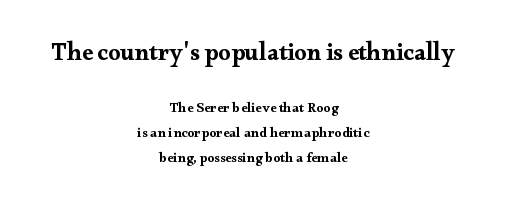
{"italic": "no", "underline": "no", "align": "center", "line_spacing_ratio": 1.78, "letter_spacing": "normal", "letter_spacing_em": 0.0, "larger_block": "first", "size_ratio": 1.71, "glyph_px": 24}
